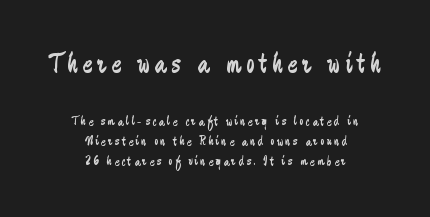
The image shows 29 px regular-weight, condensed sans-serif type; set centered, normal line spacing (1.44x), not underlined; the first (top) block is 2.07x larger; low stroke contrast and a medium x-height.
